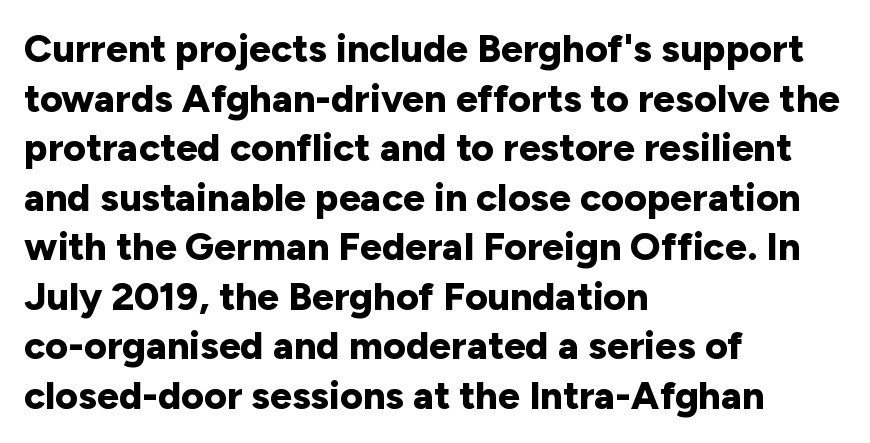
{"serif": "no", "italic": "no", "bold": "yes", "weight": "bold", "width": "normal", "stroke_contrast": "low", "x_height": "medium", "monospaced": "no", "underline": "no", "align": "left", "line_spacing": "normal", "line_spacing_ratio": 1.27, "letter_spacing": "normal", "letter_spacing_em": 0.0, "glyph_px": 39}
